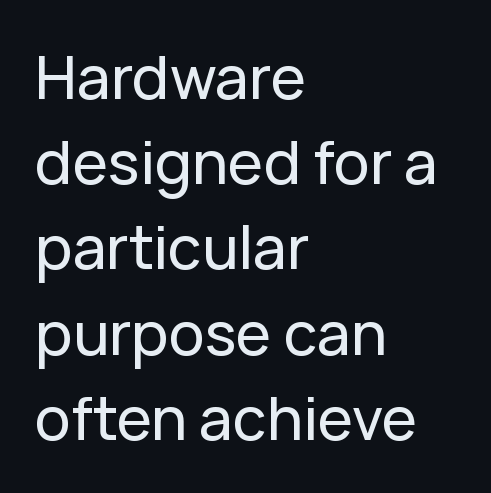
The image shows 60 px sans-serif type, upright; set left-aligned, normal line spacing (1.42x), normal letter spacing, not underlined; low stroke contrast and a medium x-height.
